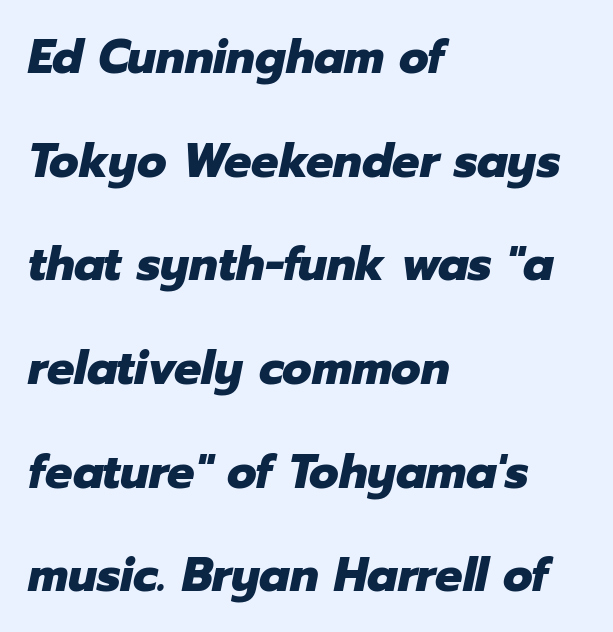
Q: Is the text bold? A: Yes.
Q: Is the text italic (slanted)? A: Yes, it leans right by about 12 degrees.
Q: Is the text underlined? A: No.
Q: How is the paragraph aligned? A: Left-aligned.
Q: Is the spacing between letters normal or unusually wide? A: Normal.
Q: Is the spacing between lines tight, normal or loose? A: Loose.
Q: Width (condensed, normal, or wide)? A: Normal.
Q: Stroke contrast? A: Low.
Q: x-height? A: Medium.
Q: Monospaced? A: No.
